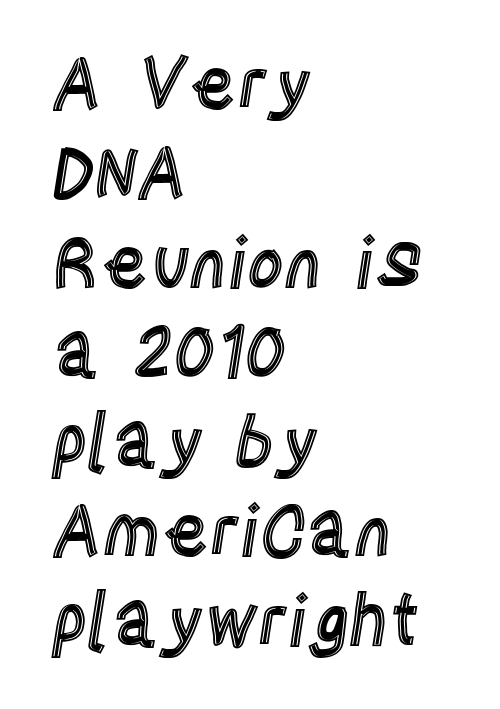
Q: Is the text italic (slanted)? A: Yes.
Q: Is the text underlined? A: No.
Q: How is the paragraph aligned? A: Left-aligned.
Q: Is the spacing between letters normal or unusually wide? A: Normal.
Q: Is the spacing between lines tight, normal or loose? A: Normal.
Q: Width (condensed, normal, or wide)? A: Condensed.
Q: x-height? A: Large.
Q: Monospaced? A: No.
